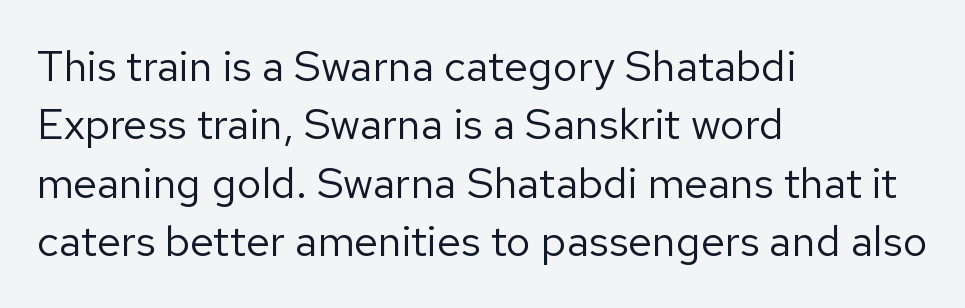
Vertical spacing — default. Letters rest on an invisible, unmarked baseline. Weight: regular or lighter. A typesetter would mark this as roman, not italic. Short note: letters normally spaced. Horizontally, the lines are justified to the leading edge only.
